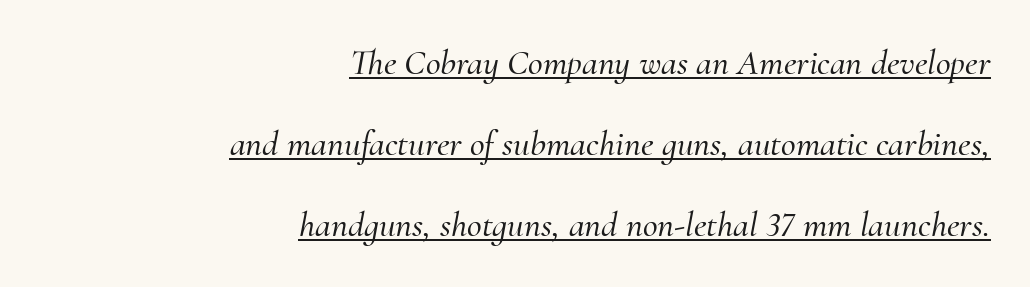
Q: Is the text italic (slanted)? A: Yes, it leans right by about 10 degrees.
Q: Is the typeface a serif or a sans-serif typeface? A: Serif.
Q: Is the text underlined? A: Yes.
Q: How is the paragraph aligned? A: Right-aligned.
Q: Is the spacing between letters normal or unusually wide? A: Normal.
Q: Is the spacing between lines tight, normal or loose? A: Loose.
Q: Width (condensed, normal, or wide)? A: Normal.
Q: Stroke contrast? A: Medium.
Q: x-height? A: Small.
Q: Monospaced? A: No.
